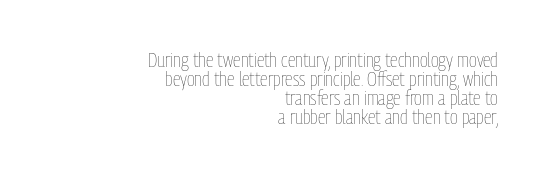
Q: Is the text bold? A: No.
Q: Is the text italic (slanted)? A: No, it is upright.
Q: Is the text underlined? A: No.
Q: How is the paragraph aligned? A: Right-aligned.
Q: Is the spacing between letters normal or unusually wide? A: Normal.
Q: Is the spacing between lines tight, normal or loose? A: Tight.
